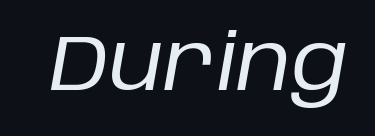
Here the designer chose a conventional face with non-uniform glyph widths. Notice how the stems are inclined rather than vertical — that's the hallmark of italics. Ink coverage per letter is moderate at most. Between one letter and the next there's only the usual sliver of space.
